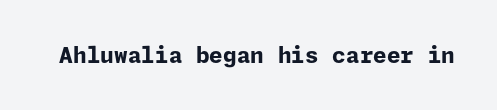
{"italic": "no", "bold": "yes", "underline": "no", "letter_spacing": "normal", "letter_spacing_em": 0.0, "glyph_px": 22}
